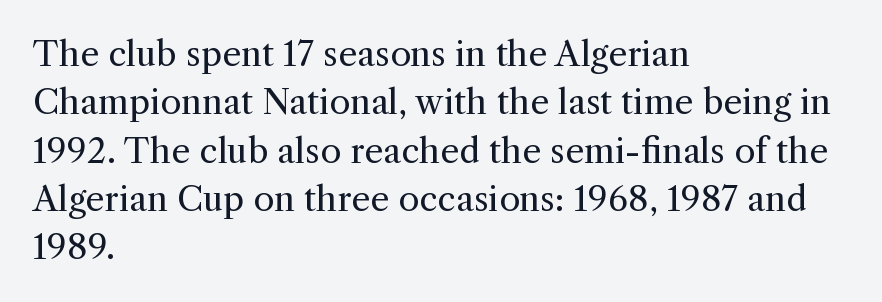
{"serif": "yes", "italic": "no", "bold": "no", "weight": "regular", "width": "normal", "x_height": "medium", "monospaced": "no", "underline": "no", "align": "left", "line_spacing": "normal", "line_spacing_ratio": 1.42, "letter_spacing": "normal", "letter_spacing_em": 0.0, "glyph_px": 34}
